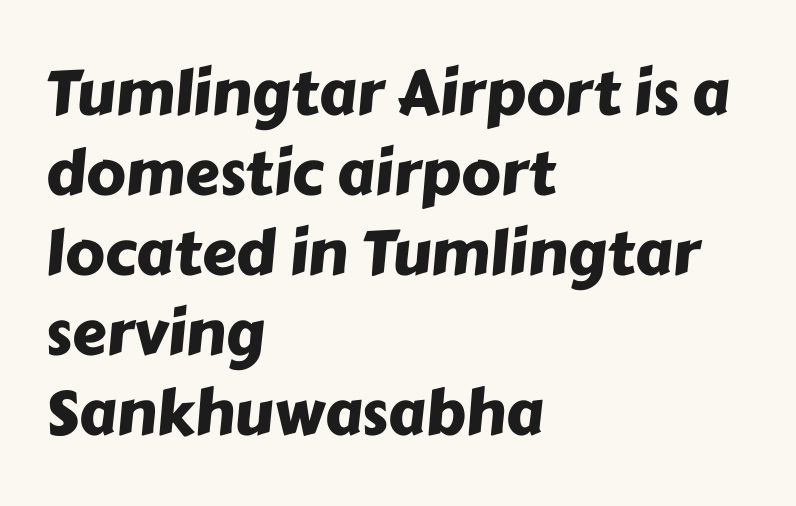
{"serif": "no", "width": "normal", "stroke_contrast": "low", "x_height": "medium", "monospaced": "no", "underline": "no", "align": "left", "line_spacing": "normal", "line_spacing_ratio": 1.29, "letter_spacing": "normal", "letter_spacing_em": 0.0, "glyph_px": 62}
